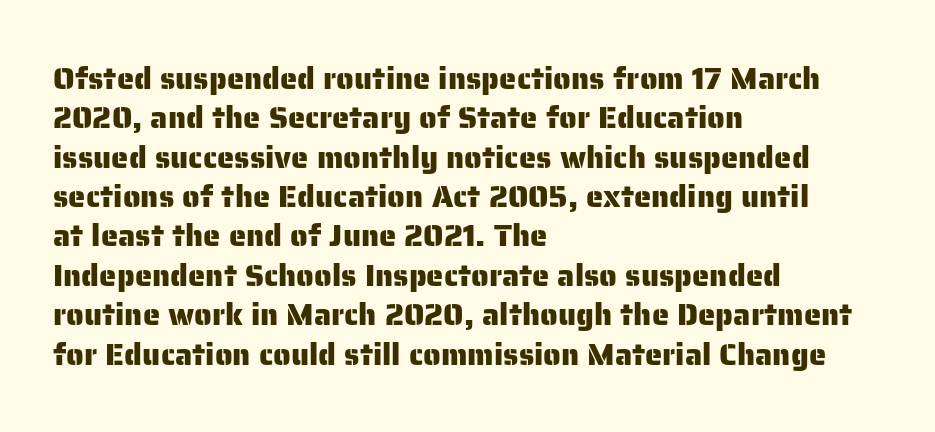
Horizontal bands of white between lines are of average thickness. In terms of letterform style, serifs are entirely absent. Notice how the passage keeps a crisp vertical edge on the left only. Is there any slant? The stems are plumb. There is no visible air inserted between adjacent glyphs. The passage shown is typed in a proportional face where columns would drift.
